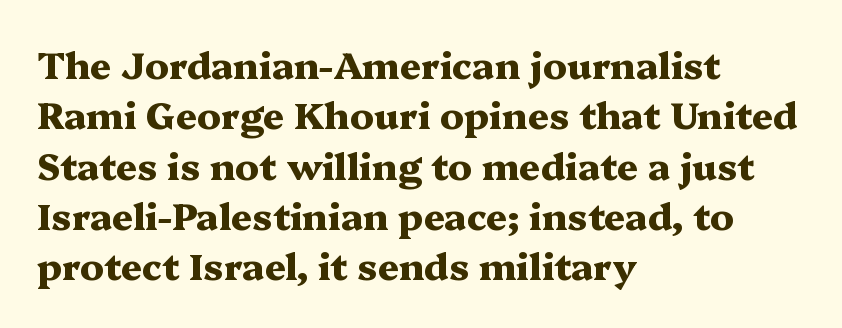
The image shows 37 px heavy, wide serif type, upright; set left-aligned, normal line spacing (1.36x), normal letter spacing, not underlined; medium stroke contrast and a medium x-height.
